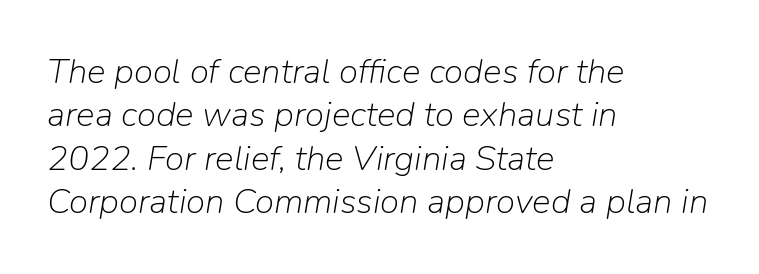
The image shows 35 px light type, italic (leaning right); set left-aligned, line spacing 1.24x, normal letter spacing, not underlined; low stroke contrast and a medium x-height.
